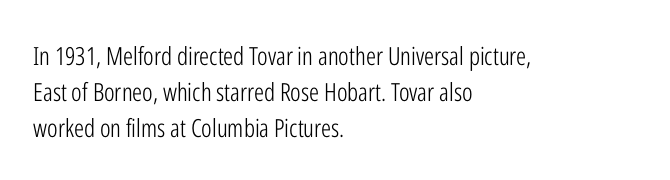
The cut favours lightness, reaching ordinary text weight at its darkest. Left-aligned paragraph, ragged on the right. There is no visible air inserted between adjacent glyphs. Has an underline been added? It has not. Upright lettering throughout. Leading matches the norm, producing a regular column.
